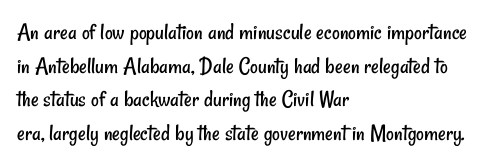
Q: Is the text bold? A: No.
Q: Is the text underlined? A: No.
Q: How is the paragraph aligned? A: Left-aligned.
Q: Is the spacing between letters normal or unusually wide? A: Normal.
Q: Is the spacing between lines tight, normal or loose? A: Normal.
